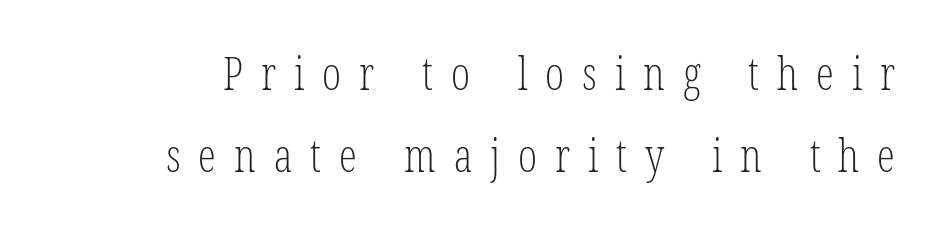
Heft: none added — not bold. Think of a printed novel: that variable character pitch is what you see here. Type style note: has serifs. How are the letters spaced? Widely, with obvious added tracking.
